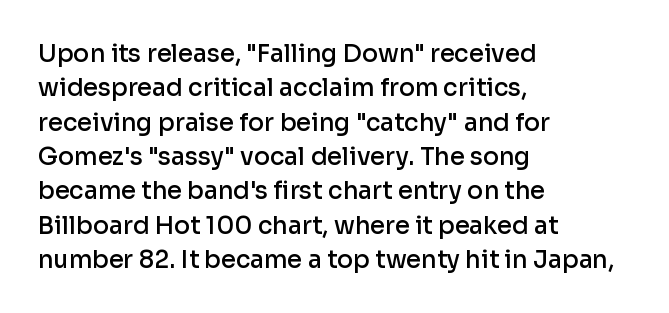
Between one letter and the next there's only the usual sliver of space. Underline: absent. Short and long lines alike share a common starting point at left. Compared with typical paragraphs, the rows here are spaced about the same.
